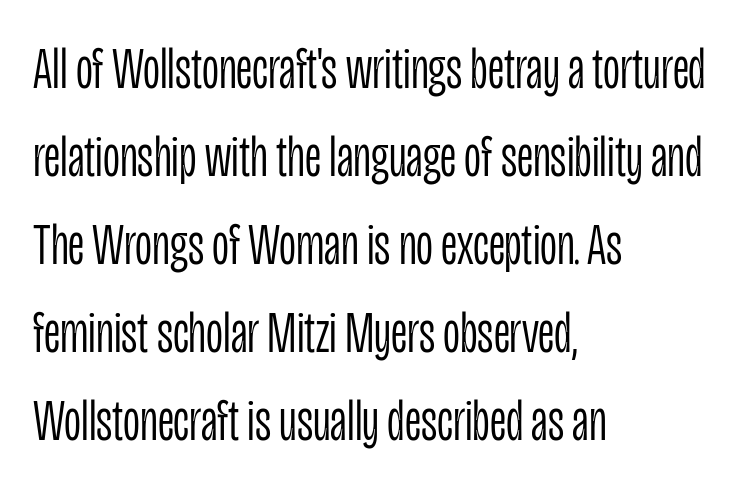
Q: Is the text bold? A: No.
Q: Is the text italic (slanted)? A: No, it is upright.
Q: Is the typeface a serif or a sans-serif typeface? A: Sans-serif.
Q: Is the text underlined? A: No.
Q: How is the paragraph aligned? A: Left-aligned.
Q: Is the spacing between letters normal or unusually wide? A: Normal.
Q: Is the spacing between lines tight, normal or loose? A: Normal.
Q: Width (condensed, normal, or wide)? A: Condensed.
Q: Stroke contrast? A: Low.
Q: x-height? A: Large.
Q: Monospaced? A: No.
